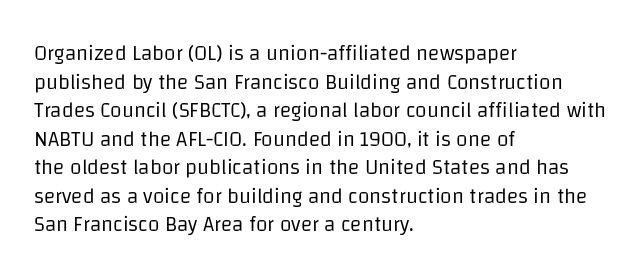
The image shows 21 px text type, upright; set left-aligned, normal line spacing (1.36x), normal letter spacing, not underlined.
